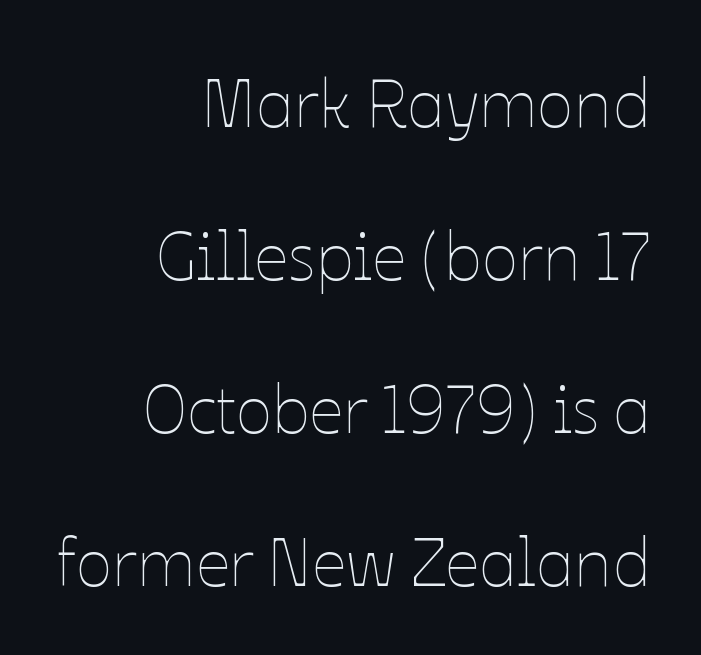
The image shows 68 px thin type, upright; set right-aligned, loose line spacing (2.25x), normal letter spacing, not underlined; low stroke contrast and a medium x-height.
